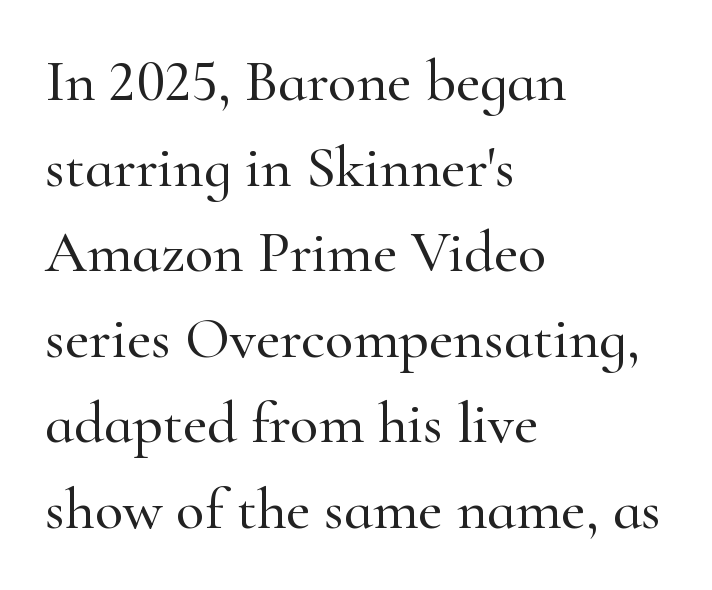
Q: Is the text italic (slanted)? A: No, it is upright.
Q: Is the typeface a serif or a sans-serif typeface? A: Serif.
Q: Is the text underlined? A: No.
Q: How is the paragraph aligned? A: Left-aligned.
Q: Is the spacing between letters normal or unusually wide? A: Normal.
Q: Is the spacing between lines tight, normal or loose? A: Normal.
Q: Width (condensed, normal, or wide)? A: Normal.
Q: Stroke contrast? A: High.
Q: x-height? A: Small.
Q: Monospaced? A: No.
